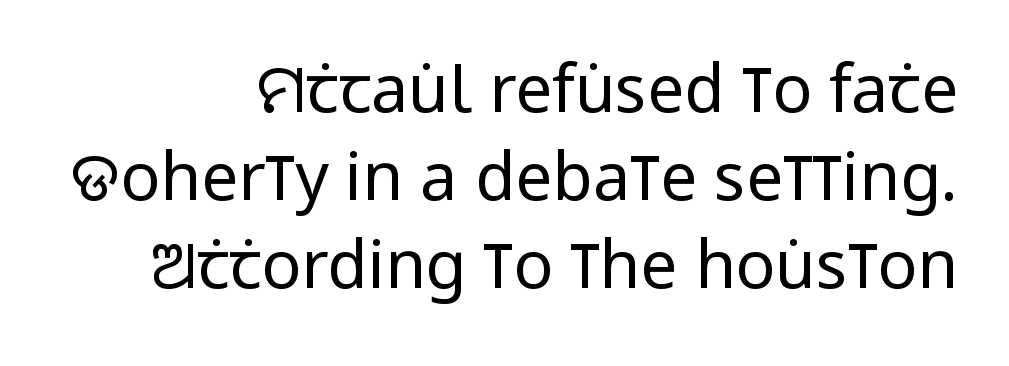
The image shows 66 px regular-weight, condensed sans-serif type, upright; set right-aligned, normal line spacing (1.33x), normal letter spacing, not underlined; low stroke contrast and a large x-height.
